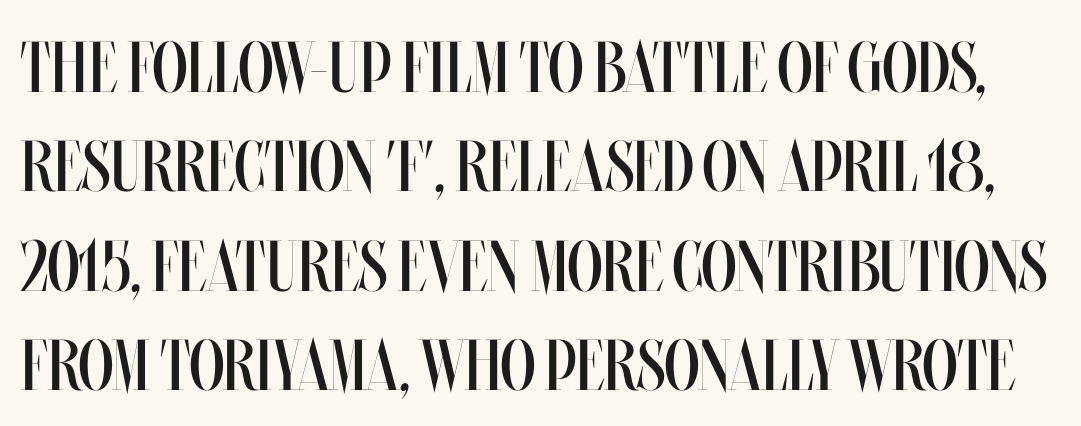
The image shows 72 px regular-weight, condensed type, upright; set normal line spacing (1.38x), normal letter spacing, not underlined; medium stroke contrast and a large x-height.
